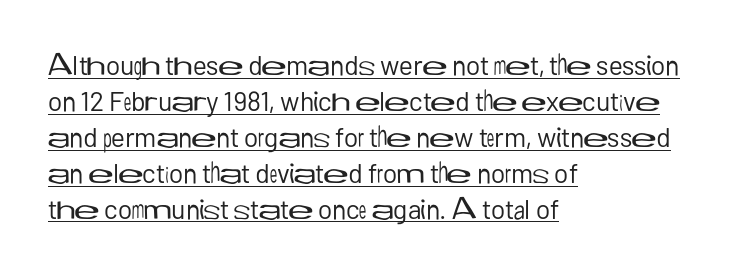
Q: Is the text bold? A: No.
Q: Is the text italic (slanted)? A: No, it is upright.
Q: Is the text underlined? A: Yes.
Q: How is the paragraph aligned? A: Left-aligned.
Q: Is the spacing between letters normal or unusually wide? A: Normal.
Q: Is the spacing between lines tight, normal or loose? A: Normal.
